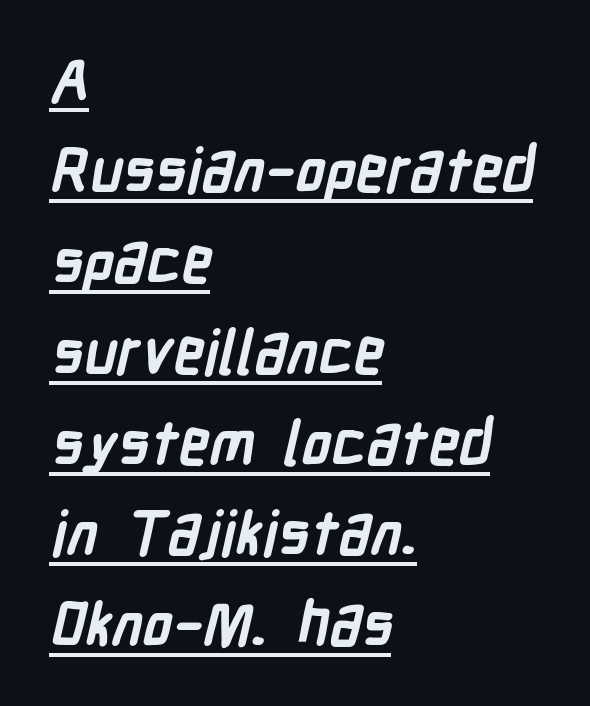
{"serif": "no", "bold": "yes", "weight": "semibold", "width": "condensed", "stroke_contrast": "low", "x_height": "medium", "monospaced": "no", "underline": "yes", "align": "left", "line_spacing": "normal", "line_spacing_ratio": 1.49, "letter_spacing": "normal", "letter_spacing_em": 0.0, "glyph_px": 61}
